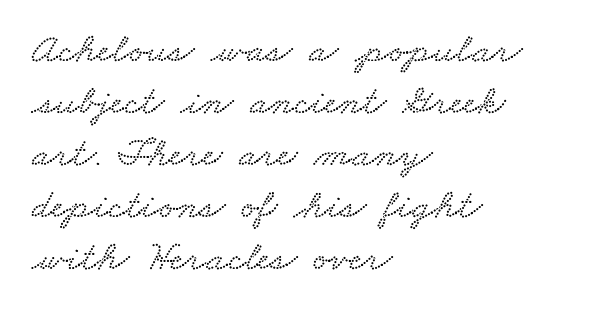
Each line starts at the same left margin while the right side varies. Type without underlining. This rendering leaves character spacing at its baseline value. These lines are rendered in a variable-pitch font.
